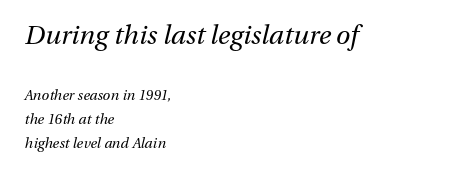
Q: Is the text bold? A: No.
Q: Is the text italic (slanted)? A: Yes, it leans right by about 13 degrees.
Q: Is the text underlined? A: No.
Q: How is the paragraph aligned? A: Left-aligned.
Q: Is the spacing between letters normal or unusually wide? A: Normal.
Q: Which block of text is set in a larger size, the first (top) or the second (bottom)? A: The first (top) one.
